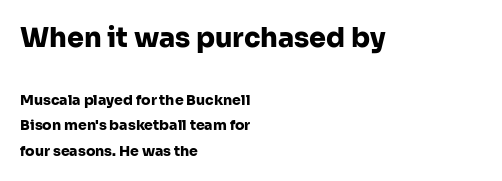
{"italic": "no", "bold": "yes", "underline": "no", "align": "left", "line_spacing_ratio": 1.82, "letter_spacing": "normal", "letter_spacing_em": 0.0, "larger_block": "first", "size_ratio": 1.93, "glyph_px": 27}
